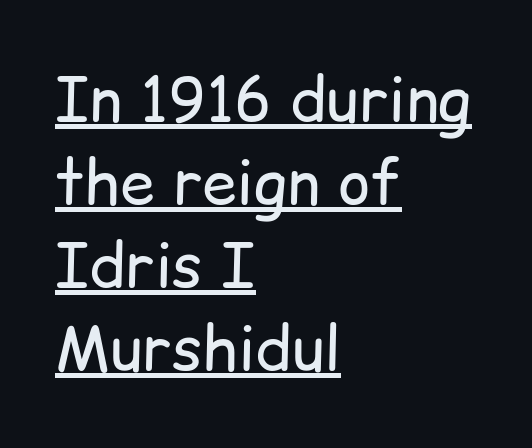
Q: Is the text bold? A: No.
Q: Is the text italic (slanted)? A: No, it is upright.
Q: Is the typeface a serif or a sans-serif typeface? A: Sans-serif.
Q: Is the text underlined? A: Yes.
Q: How is the paragraph aligned? A: Left-aligned.
Q: Is the spacing between letters normal or unusually wide? A: Normal.
Q: Is the spacing between lines tight, normal or loose? A: Normal.
Q: Width (condensed, normal, or wide)? A: Normal.
Q: Stroke contrast? A: Low.
Q: x-height? A: Medium.
Q: Monospaced? A: No.
